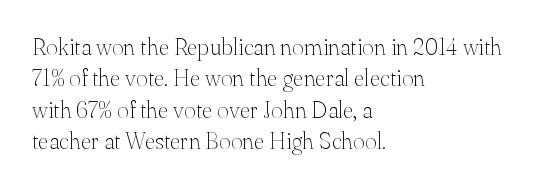
Q: Is the text bold? A: No.
Q: Is the text italic (slanted)? A: No, it is upright.
Q: Is the text underlined? A: No.
Q: How is the paragraph aligned? A: Left-aligned.
Q: Is the spacing between letters normal or unusually wide? A: Normal.
Q: Is the spacing between lines tight, normal or loose? A: Normal.
